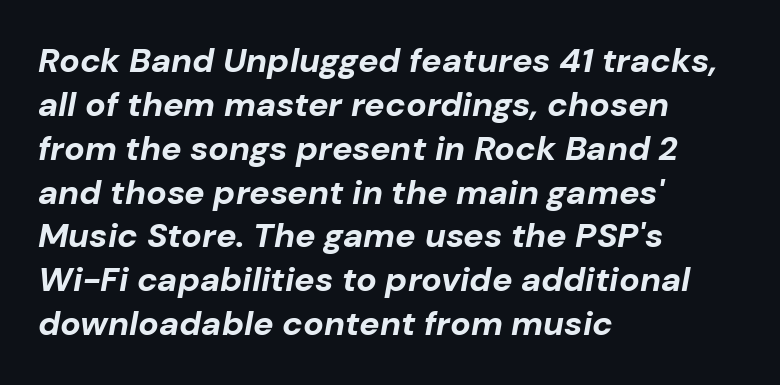
Q: Is the text bold? A: Yes.
Q: Is the text italic (slanted)? A: Yes, it leans right by about 10 degrees.
Q: Is the text underlined? A: No.
Q: How is the paragraph aligned? A: Left-aligned.
Q: Is the spacing between letters normal or unusually wide? A: Normal.
Q: Is the spacing between lines tight, normal or loose? A: Normal.
Q: Width (condensed, normal, or wide)? A: Normal.
Q: Stroke contrast? A: Low.
Q: x-height? A: Medium.
Q: Monospaced? A: No.
